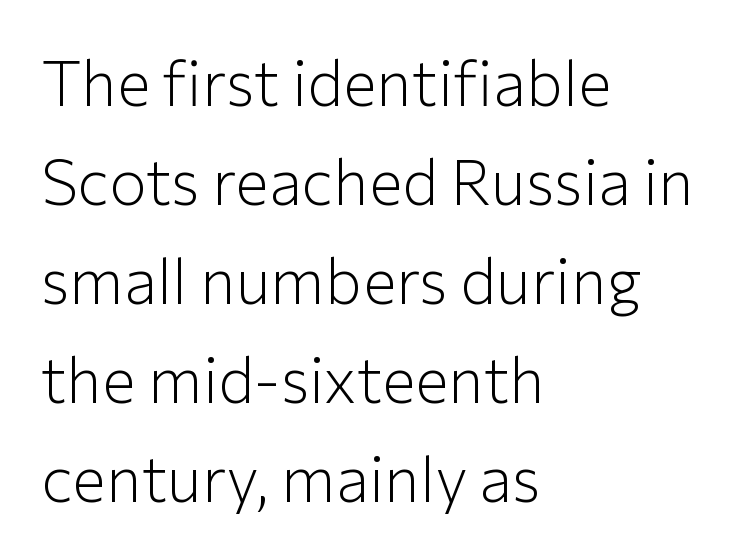
Q: Is the text bold? A: No.
Q: Is the text italic (slanted)? A: No, it is upright.
Q: Is the typeface a serif or a sans-serif typeface? A: Sans-serif.
Q: Is the text underlined? A: No.
Q: How is the paragraph aligned? A: Left-aligned.
Q: Is the spacing between letters normal or unusually wide? A: Normal.
Q: Is the spacing between lines tight, normal or loose? A: Normal.
Q: Width (condensed, normal, or wide)? A: Normal.
Q: Stroke contrast? A: Low.
Q: x-height? A: Medium.
Q: Monospaced? A: No.
